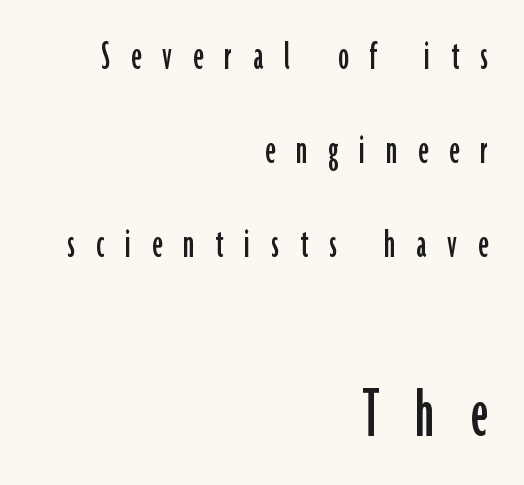
The image shows 75 px condensed sans-serif type, upright; set right-aligned, loose line spacing (2.19x), unusually wide letter spacing (+0.49 em), not underlined; the second (bottom) block is 1.74x larger; low stroke contrast and a medium x-height.
